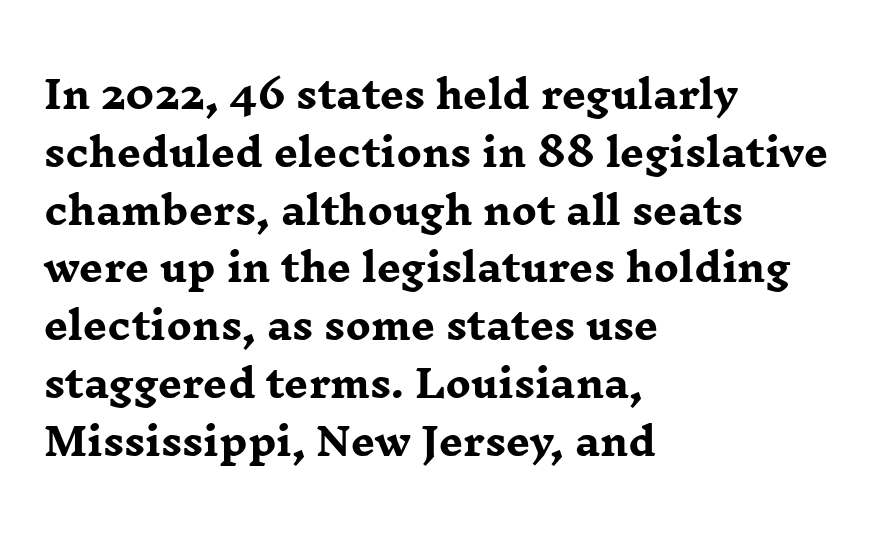
{"serif": "yes", "italic": "no", "bold": "yes", "weight": "heavy", "width": "wide", "stroke_contrast": "low", "x_height": "medium", "monospaced": "no", "underline": "no", "align": "left", "line_spacing": "normal", "line_spacing_ratio": 1.52, "letter_spacing": "normal", "letter_spacing_em": 0.0, "glyph_px": 38}
